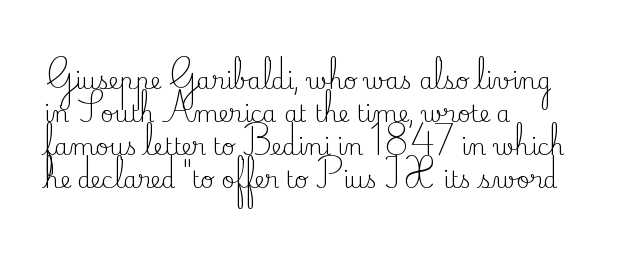
Q: Is the text bold? A: No.
Q: Is the text italic (slanted)? A: No, it is upright.
Q: Is the text underlined? A: No.
Q: How is the paragraph aligned? A: Left-aligned.
Q: Is the spacing between letters normal or unusually wide? A: Normal.
Q: Is the spacing between lines tight, normal or loose? A: Normal.
